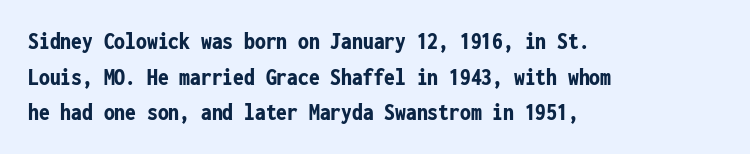
The image shows 24 px bold type, upright; set left-aligned, normal line spacing (1.48x), normal letter spacing, not underlined.
